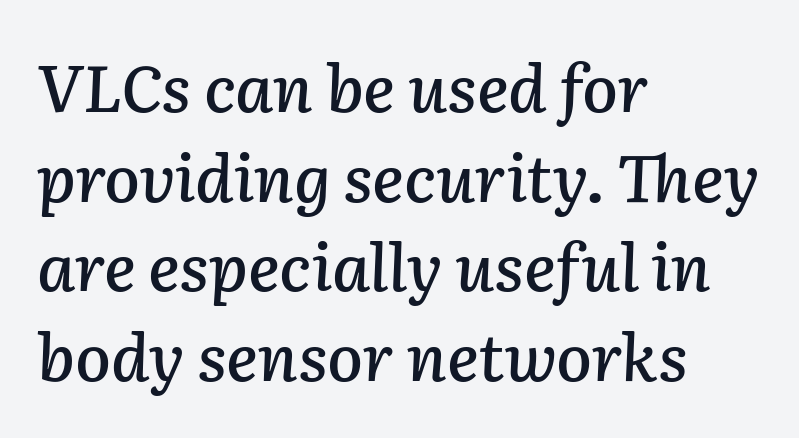
The image shows 65 px text type, italic (leaning right); set left-aligned, normal line spacing (1.38x), normal letter spacing, not underlined; low stroke contrast and a medium x-height.
